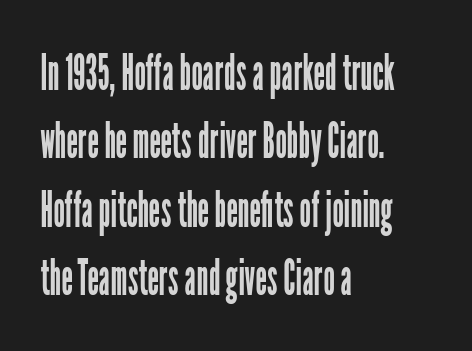
The image shows 51 px regular-weight, condensed sans-serif type, upright; set left-aligned, normal line spacing (1.34x), normal letter spacing, not underlined; low stroke contrast and a medium x-height.
